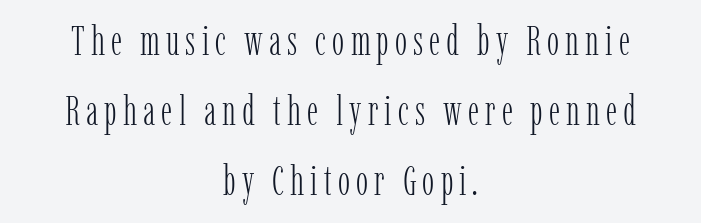
Q: Is the text bold? A: No.
Q: Is the text italic (slanted)? A: No, it is upright.
Q: Is the typeface a serif or a sans-serif typeface? A: Serif.
Q: Is the text underlined? A: No.
Q: How is the paragraph aligned? A: Centered.
Q: Width (condensed, normal, or wide)? A: Condensed.
Q: Stroke contrast? A: Low.
Q: x-height? A: Medium.
Q: Monospaced? A: No.
